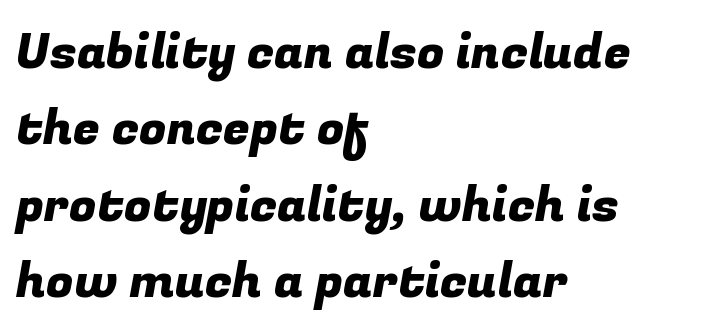
The image shows 49 px sans-serif type; set left-aligned, normal line spacing (1.56x), normal letter spacing, not underlined; low stroke contrast and a medium x-height.
